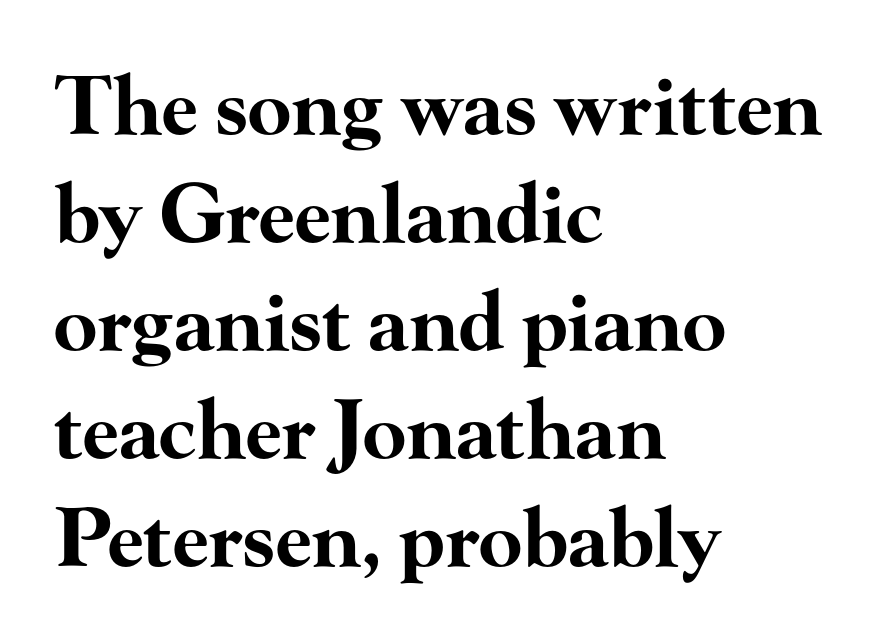
Q: Is the text bold? A: Yes.
Q: Is the text italic (slanted)? A: No, it is upright.
Q: Is the typeface a serif or a sans-serif typeface? A: Serif.
Q: Is the text underlined? A: No.
Q: How is the paragraph aligned? A: Left-aligned.
Q: Is the spacing between letters normal or unusually wide? A: Normal.
Q: Is the spacing between lines tight, normal or loose? A: Normal.
Q: Width (condensed, normal, or wide)? A: Wide.
Q: Stroke contrast? A: High.
Q: x-height? A: Small.
Q: Monospaced? A: No.
